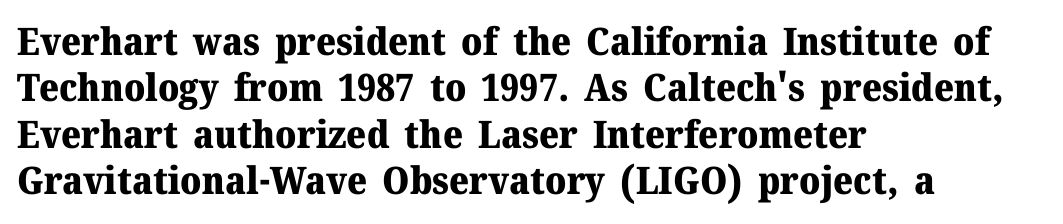
The image shows 38 px heavy serif type, upright; set left-aligned, line spacing 1.22x, normal letter spacing, not underlined; medium stroke contrast and a medium x-height.
